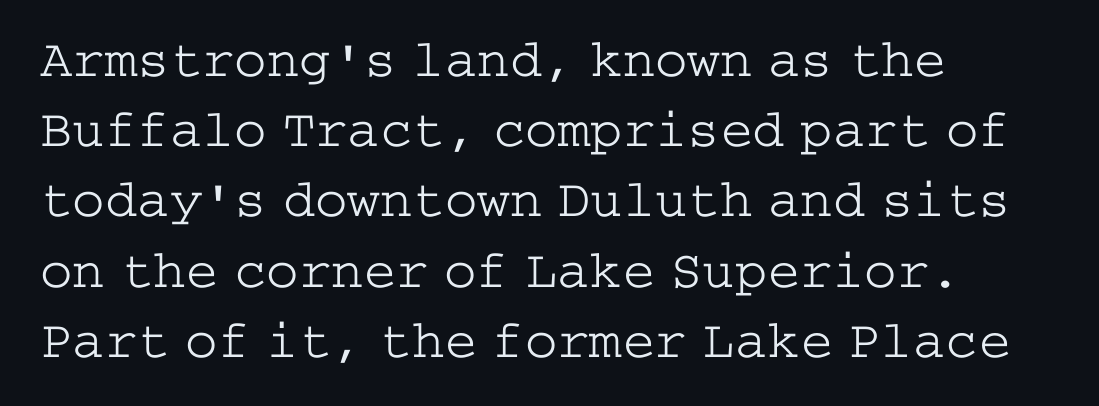
The image shows 54 px light, wide serif type, upright; set left-aligned, normal line spacing (1.3x), normal letter spacing, not underlined; low stroke contrast and a medium x-height.
